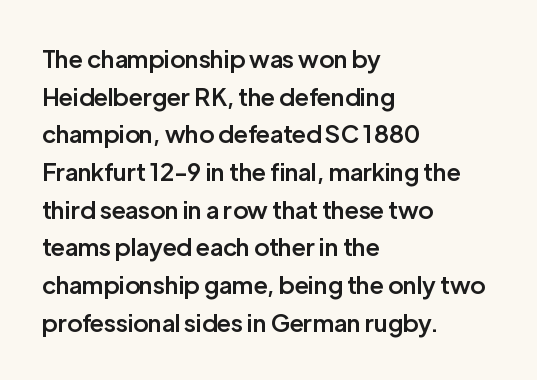
Q: Is the text bold? A: Semi-bold.
Q: Is the text italic (slanted)? A: No, it is upright.
Q: Is the text underlined? A: No.
Q: How is the paragraph aligned? A: Left-aligned.
Q: Is the spacing between letters normal or unusually wide? A: Normal.
Q: Is the spacing between lines tight, normal or loose? A: Normal.
